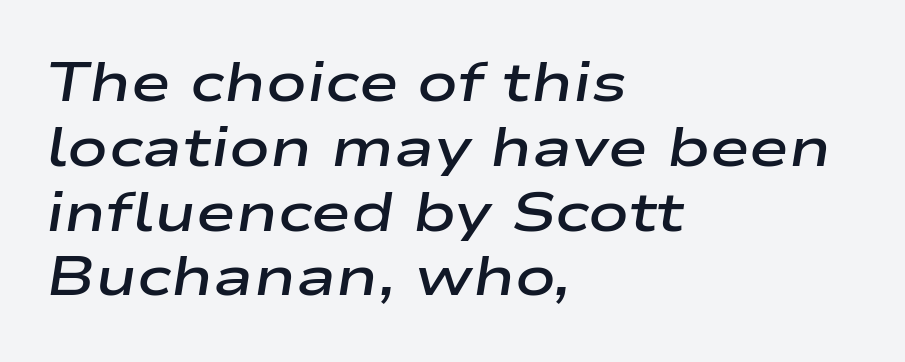
{"italic": "yes", "lean": "right", "slant_degrees": 9, "bold": "semi", "weight": "semibold", "width": "wide", "stroke_contrast": "low", "x_height": "medium", "monospaced": "no", "underline": "no", "align": "left", "line_spacing_ratio": 1.2, "letter_spacing": "normal", "letter_spacing_em": 0.0, "glyph_px": 54}
